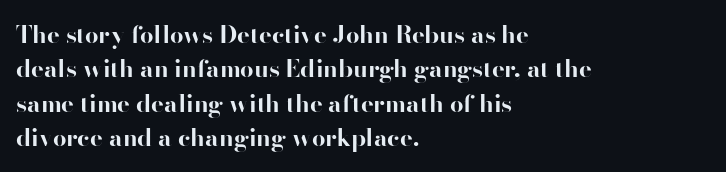
Q: Is the text bold? A: Yes.
Q: Is the text italic (slanted)? A: No, it is upright.
Q: Is the text underlined? A: No.
Q: How is the paragraph aligned? A: Left-aligned.
Q: Is the spacing between letters normal or unusually wide? A: Normal.
Q: Is the spacing between lines tight, normal or loose? A: Normal.
